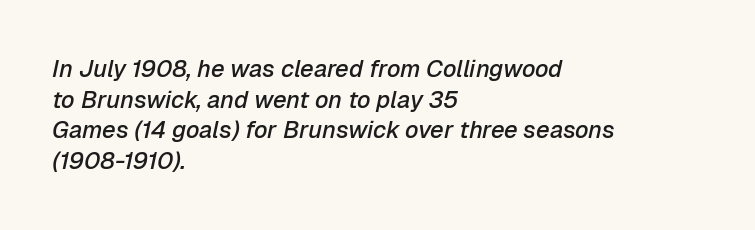
Descenders hang freely into open space. Bold? Not quite — semibold, heavier than regular but stopping short. Would a proofreader flag this as italicized? Yes. Short and long lines alike share a common starting point at left.
